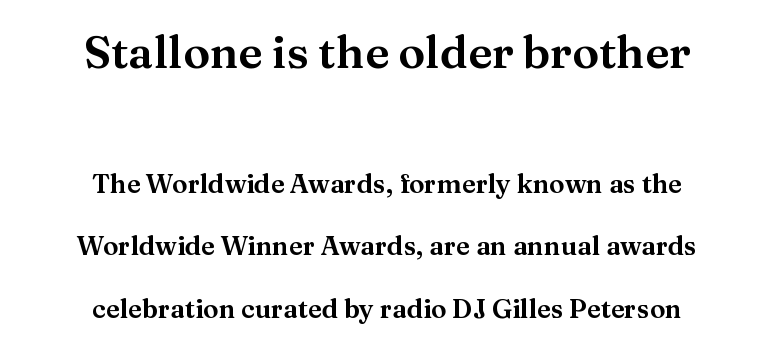
You could call the tracking neutral — neither tight nor loose. The face used here is proportionally spaced, like ordinary book or web type. The characters display serif detailing at their extremities. The lines are quadded center. These two chunks differ in scale, with the top chunk taking the larger measure. Glance below the letters and you will spot only blank space.
